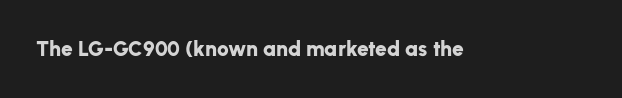
The image shows 21 px bold type, upright; set normal letter spacing, not underlined.
